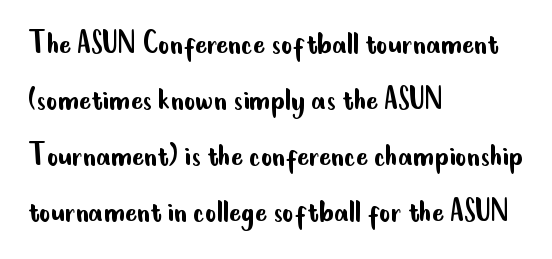
Q: Is the text bold? A: No.
Q: Is the text italic (slanted)? A: No, it is upright.
Q: Is the typeface a serif or a sans-serif typeface? A: Sans-serif.
Q: Is the text underlined? A: No.
Q: How is the paragraph aligned? A: Left-aligned.
Q: Is the spacing between letters normal or unusually wide? A: Normal.
Q: Is the spacing between lines tight, normal or loose? A: Normal.
Q: Width (condensed, normal, or wide)? A: Condensed.
Q: Stroke contrast? A: Low.
Q: x-height? A: Small.
Q: Monospaced? A: No.
